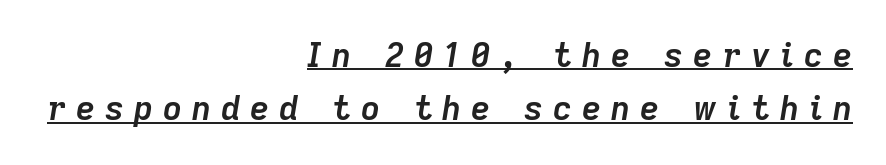
{"italic": "yes", "lean": "right", "slant_degrees": 9, "bold": "yes", "weight": "semibold", "width": "normal", "stroke_contrast": "low", "x_height": "medium", "monospaced": "no", "underline": "yes", "align": "right", "line_spacing": "normal", "line_spacing_ratio": 1.62, "letter_spacing": "wide", "letter_spacing_em": 0.3, "glyph_px": 33}
